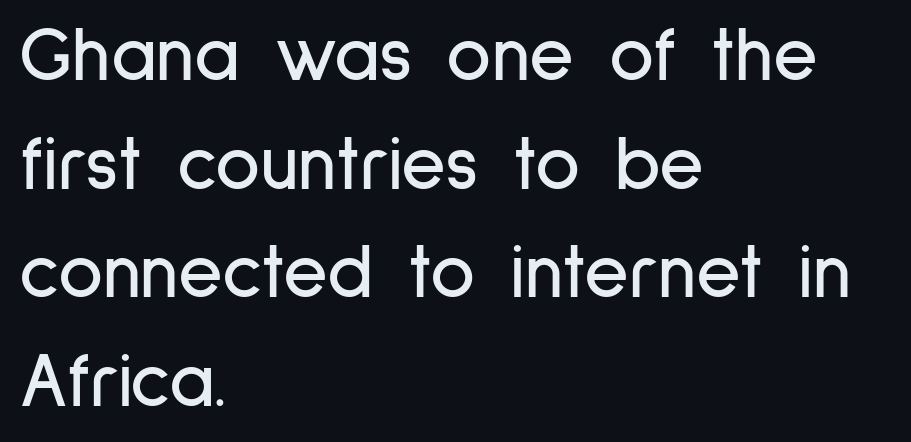
The image shows 77 px condensed sans-serif type, upright; set left-aligned, normal line spacing (1.41x), normal letter spacing, not underlined; low stroke contrast and a medium x-height.
